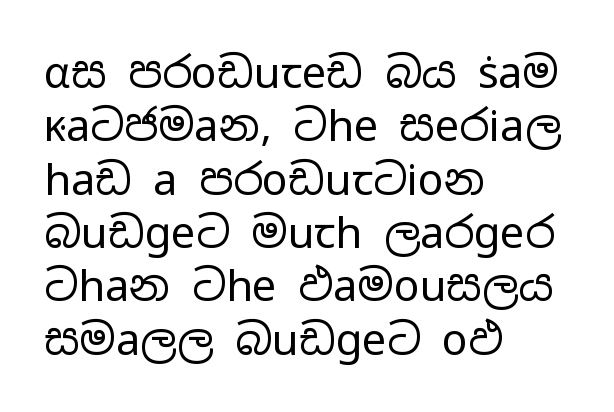
{"serif": "no", "italic": "no", "bold": "no", "weight": "regular", "width": "wide", "stroke_contrast": "low", "x_height": "medium", "monospaced": "no", "underline": "no", "align": "left", "line_spacing_ratio": 1.24, "letter_spacing": "normal", "letter_spacing_em": 0.0, "glyph_px": 43}
